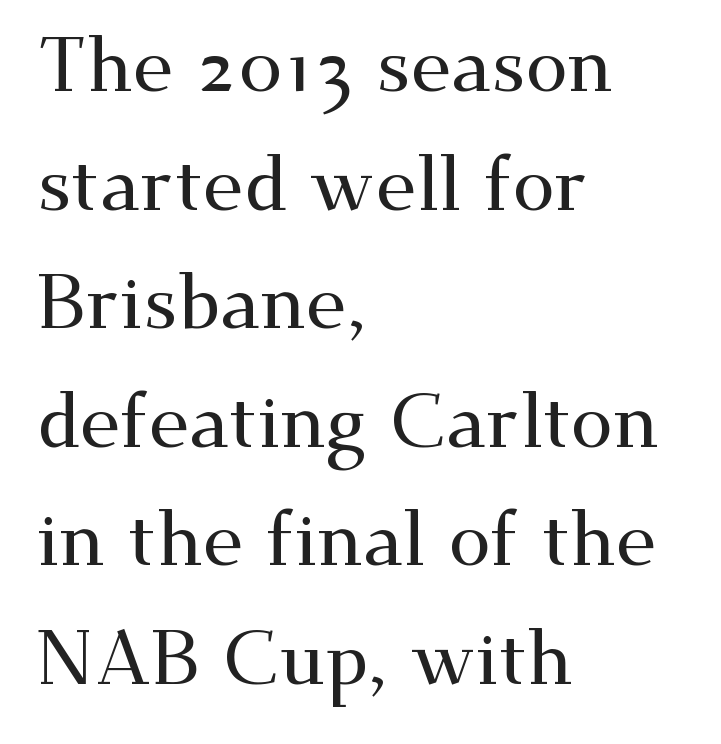
Q: Is the text italic (slanted)? A: No, it is upright.
Q: Is the typeface a serif or a sans-serif typeface? A: Serif.
Q: Is the text underlined? A: No.
Q: How is the paragraph aligned? A: Left-aligned.
Q: Is the spacing between letters normal or unusually wide? A: Normal.
Q: Is the spacing between lines tight, normal or loose? A: Normal.
Q: Width (condensed, normal, or wide)? A: Wide.
Q: Stroke contrast? A: Medium.
Q: x-height? A: Small.
Q: Monospaced? A: No.
